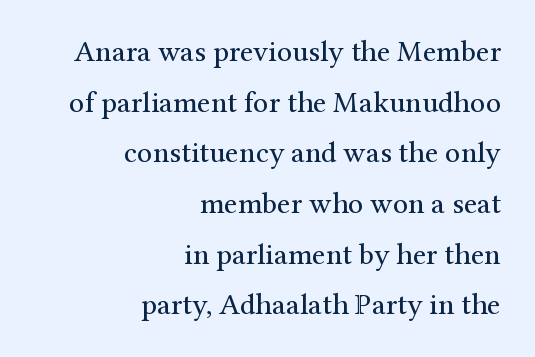
{"serif": "yes", "italic": "no", "bold": "no", "weight": "regular", "width": "normal", "stroke_contrast": "medium", "x_height": "medium", "monospaced": "no", "underline": "no", "align": "right", "line_spacing": "normal", "line_spacing_ratio": 1.69, "letter_spacing": "normal", "letter_spacing_em": 0.0, "glyph_px": 30}
